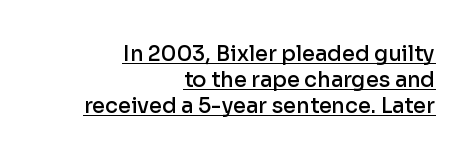
Q: Is the text bold? A: Semi-bold.
Q: Is the text italic (slanted)? A: No, it is upright.
Q: Is the text underlined? A: Yes.
Q: How is the paragraph aligned? A: Right-aligned.
Q: Is the spacing between letters normal or unusually wide? A: Normal.
